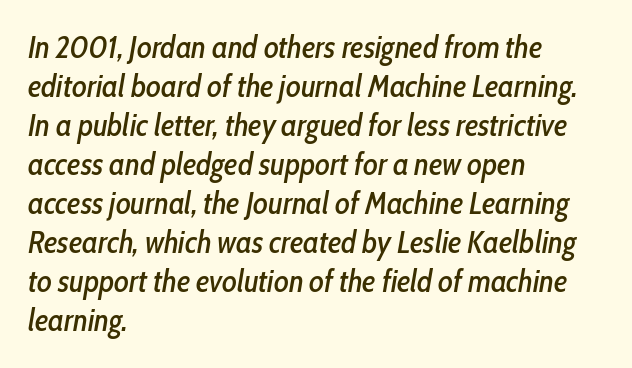
Q: Is the text italic (slanted)? A: Yes, it leans right by about 10 degrees.
Q: Is the text underlined? A: No.
Q: How is the paragraph aligned? A: Left-aligned.
Q: Is the spacing between letters normal or unusually wide? A: Normal.
Q: Is the spacing between lines tight, normal or loose? A: Normal.
Q: Width (condensed, normal, or wide)? A: Condensed.
Q: Stroke contrast? A: Low.
Q: x-height? A: Medium.
Q: Monospaced? A: No.
